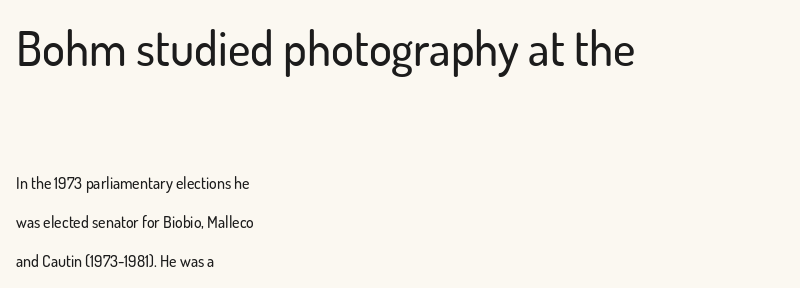
This sample trades compactness for vertical openness between lines. Short note: letters normally spaced. The words here are not underlined. Proportional: the letters do not fall into vertical columns. Look at the glyph heights: the upper group is clearly the bigger setting. The passage shown is typeset with a sans-serif family.
